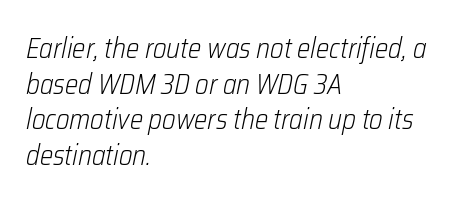
The image shows 28 px light, condensed type, italic (leaning right); set left-aligned, normal line spacing (1.27x), normal letter spacing, not underlined; low stroke contrast and a medium x-height.
